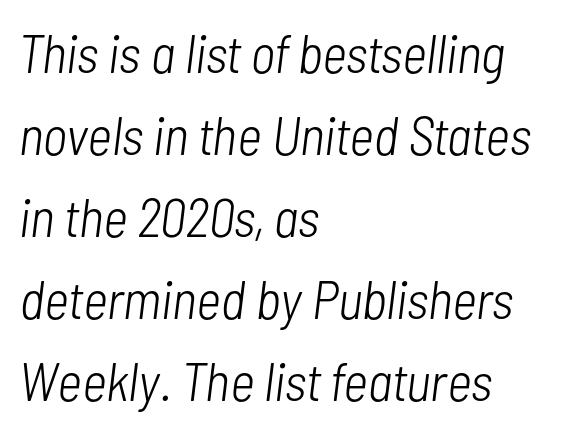
The image shows 54 px light, condensed type, italic (leaning right); set left-aligned, normal line spacing (1.52x), normal letter spacing, not underlined; low stroke contrast and a medium x-height.
